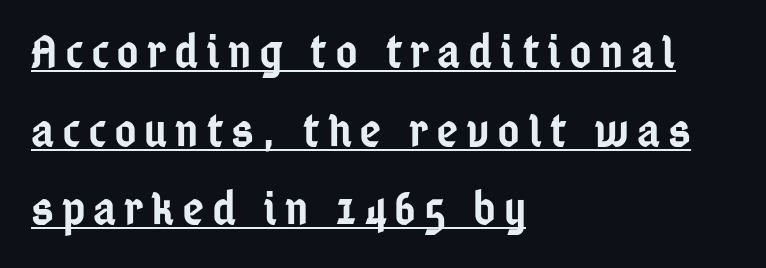
{"serif": "no", "italic": "no", "bold": "semi", "weight": "semibold", "width": "condensed", "stroke_contrast": "low", "x_height": "medium", "monospaced": "no", "underline": "yes", "align": "left", "line_spacing": "normal", "line_spacing_ratio": 1.64, "glyph_px": 48}
